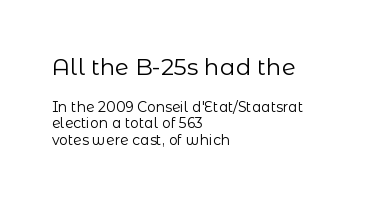
{"italic": "no", "bold": "no", "underline": "no", "align": "left", "line_spacing_ratio": 1.19, "letter_spacing": "normal", "letter_spacing_em": 0.0, "larger_block": "first", "size_ratio": 1.64, "glyph_px": 23}
